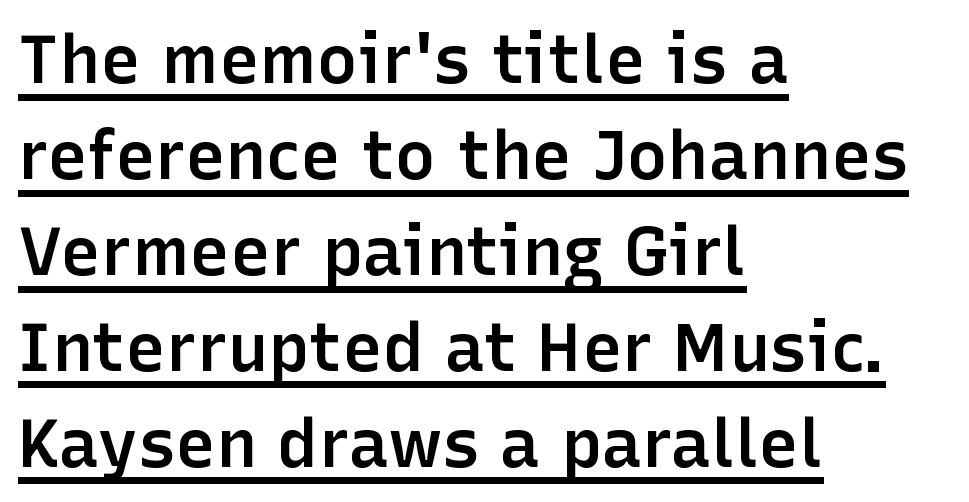
A roman cut, with each character standing at attention. Spacing verdict: proportional, widths tailored to each character. The rendering anchors every line to the left-hand side. The rendering keeps characters at their native spacing. Is this a sans? Yes — the strokes have no serifs. I'd describe the lettering as semibold — firm but not a full bold.
